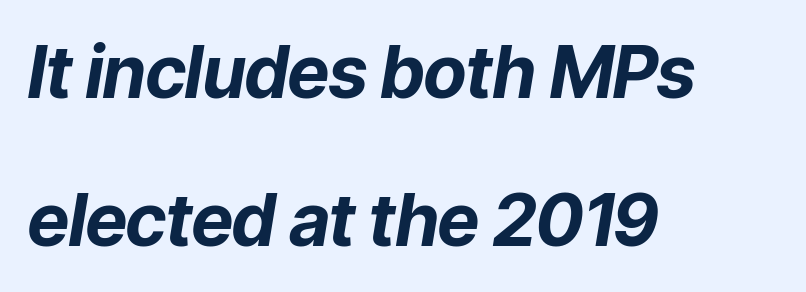
The image shows 72 px bold type, italic (leaning right); set left-aligned, loose line spacing (2.05x), normal letter spacing, not underlined; low stroke contrast and a medium x-height.
